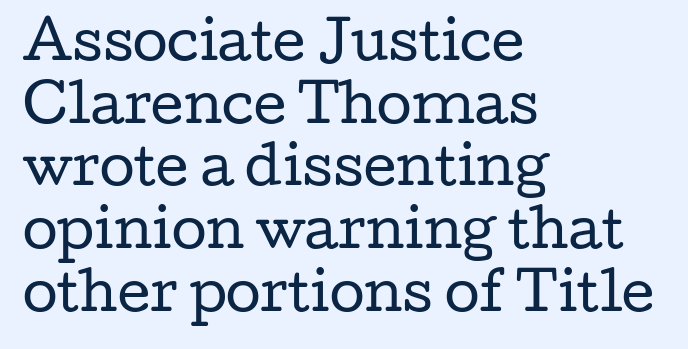
{"serif": "yes", "italic": "no", "bold": "no", "weight": "regular", "width": "wide", "stroke_contrast": "low", "x_height": "medium", "monospaced": "no", "underline": "no", "align": "left", "line_spacing_ratio": 1.23, "letter_spacing": "normal", "letter_spacing_em": 0.0, "glyph_px": 51}
